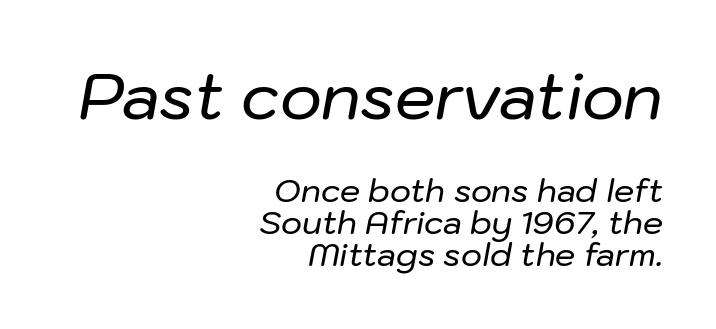
Q: Is the text italic (slanted)? A: Yes, it leans right by about 10 degrees.
Q: Is the text underlined? A: No.
Q: How is the paragraph aligned? A: Right-aligned.
Q: Is the spacing between letters normal or unusually wide? A: Normal.
Q: Is the spacing between lines tight, normal or loose? A: Tight.
Q: Which block of text is set in a larger size, the first (top) or the second (bottom)? A: The first (top) one.
Q: Width (condensed, normal, or wide)? A: Normal.
Q: Stroke contrast? A: Low.
Q: x-height? A: Medium.
Q: Monospaced? A: No.
